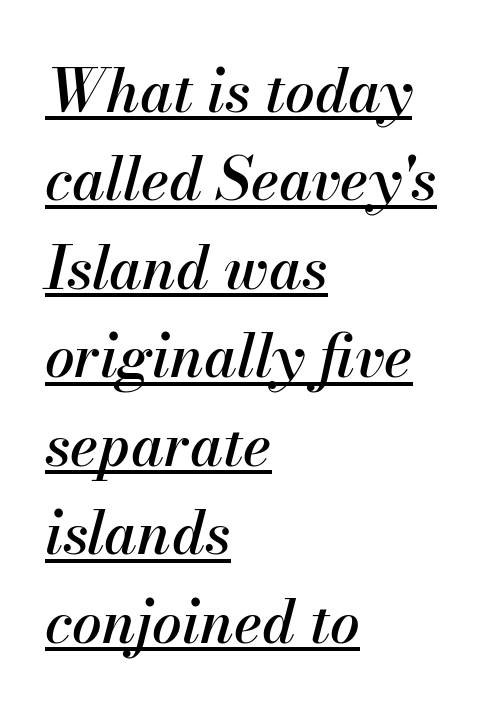
The image shows 59 px text type, italic (leaning right); set left-aligned, normal line spacing (1.5x), normal letter spacing, underlined; medium stroke contrast and a small x-height.
